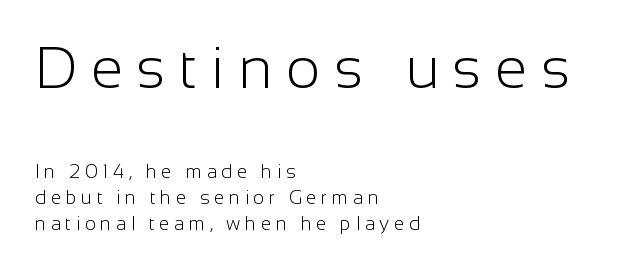
Summary of vertical rhythm: regular, with standard interline spacing. Stem width sits at or under what a default text font uses. Lines of text with bare space underneath. In terms of posture, this sample is upright. Students, note that the glyphs here are deliberately spaced far apart.
